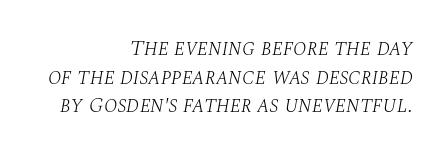
Interline gaps are of average width in this sample. In terms of posture, this sample is oblique. Tracking here is standard; glyphs follow each other at the usual distance. Weight class: somewhere from thin through regular. Horizontally, the lines are justified to the trailing edge only. The space beneath each line is pristine and unruled.
